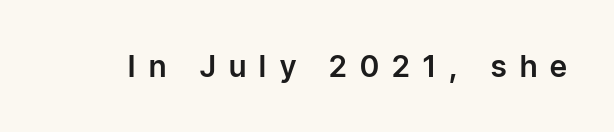
Q: Is the text italic (slanted)? A: No, it is upright.
Q: Is the typeface a serif or a sans-serif typeface? A: Sans-serif.
Q: Is the text underlined? A: No.
Q: Is the spacing between letters normal or unusually wide? A: Unusually wide.
Q: Width (condensed, normal, or wide)? A: Normal.
Q: Stroke contrast? A: Low.
Q: x-height? A: Medium.
Q: Monospaced? A: No.
